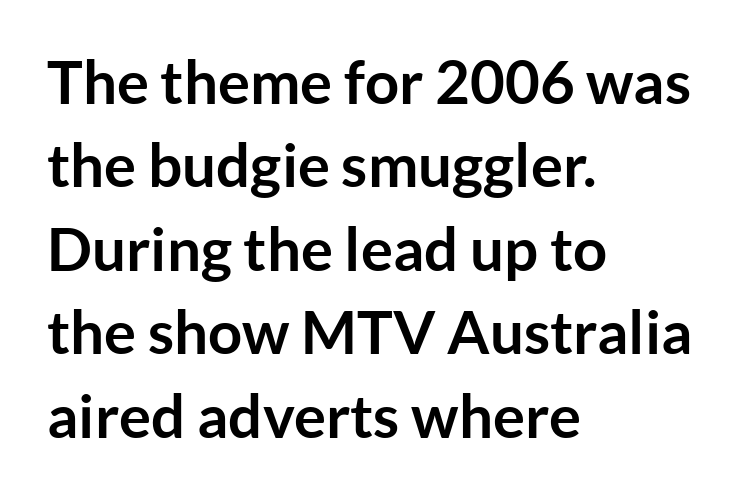
Honestly, there is no underline to notice here at all. Vertically, the passage feels balanced, rows spaced as you'd expect. Alignment: flush left. Does the weight exceed regular? Yes, all the way to bold.
